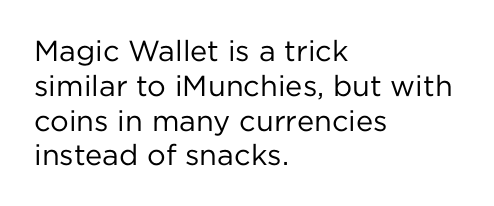
{"serif": "no", "italic": "no", "bold": "no", "weight": "regular", "width": "normal", "stroke_contrast": "low", "x_height": "medium", "monospaced": "no", "underline": "no", "align": "left", "line_spacing_ratio": 1.2, "letter_spacing": "normal", "letter_spacing_em": 0.0, "glyph_px": 29}
